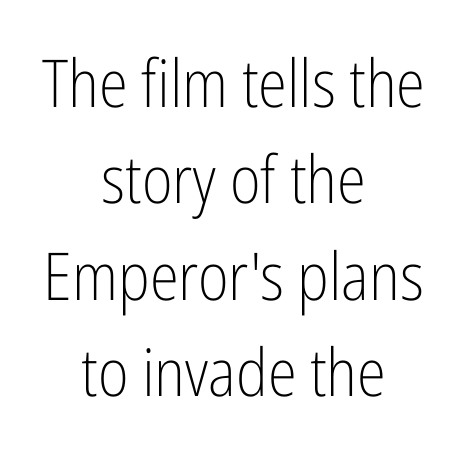
Looks like regular typesetting: each glyph gets only the width it needs. The typesetting does not lean heavy: it is not bold. The passage shown is not underscored anywhere. Posture: vertical. The rag falls on both sides of this text block equally.
